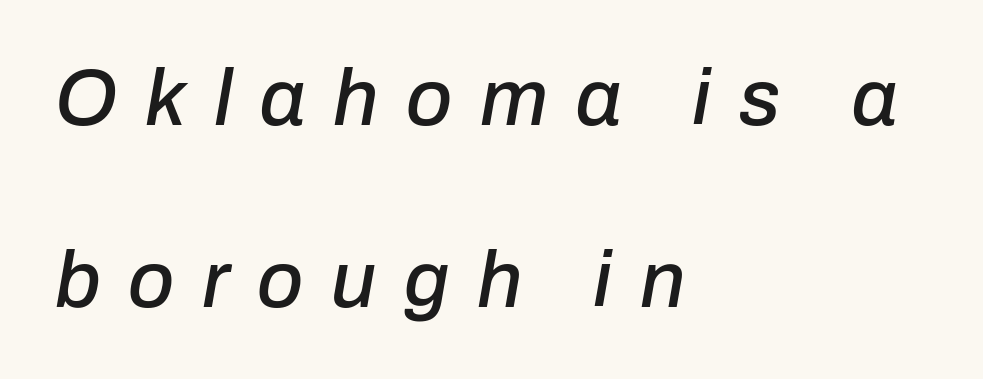
{"italic": "yes", "lean": "right", "slant_degrees": 10, "width": "normal", "stroke_contrast": "low", "x_height": "medium", "monospaced": "no", "underline": "no", "align": "left", "line_spacing": "loose", "line_spacing_ratio": 2.3, "letter_spacing": "wide", "letter_spacing_em": 0.35, "glyph_px": 79}
